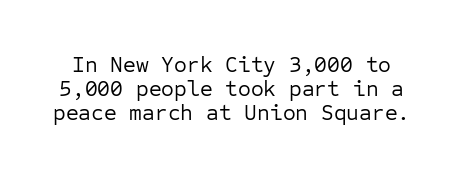
Rule under the text: the space is simply empty. Observe the ordinary spacing: letters are neighbours, not strangers. The type sits square on the baseline with zero lean. Quick note: interline space is minimal. Weight: in the light-to-regular range.
